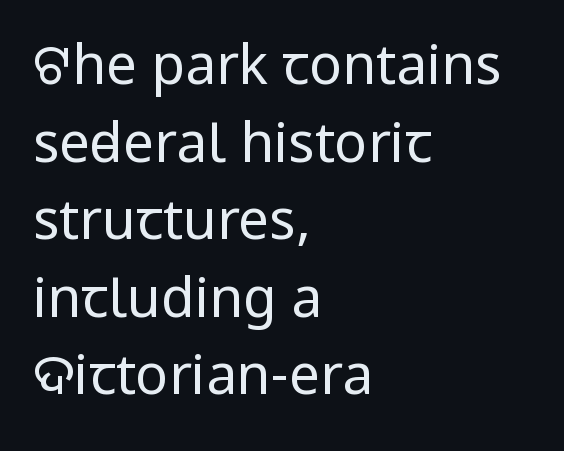
{"serif": "no", "italic": "no", "bold": "no", "weight": "regular", "width": "condensed", "stroke_contrast": "low", "x_height": "large", "monospaced": "no", "underline": "no", "align": "left", "line_spacing": "normal", "line_spacing_ratio": 1.41, "letter_spacing": "normal", "letter_spacing_em": 0.0, "glyph_px": 55}
